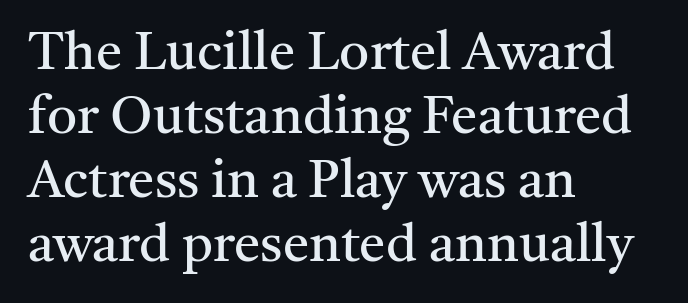
Q: Is the text bold? A: No.
Q: Is the text italic (slanted)? A: No, it is upright.
Q: Is the typeface a serif or a sans-serif typeface? A: Serif.
Q: Is the text underlined? A: No.
Q: How is the paragraph aligned? A: Left-aligned.
Q: Is the spacing between letters normal or unusually wide? A: Normal.
Q: Width (condensed, normal, or wide)? A: Normal.
Q: Stroke contrast? A: Medium.
Q: x-height? A: Medium.
Q: Monospaced? A: No.
